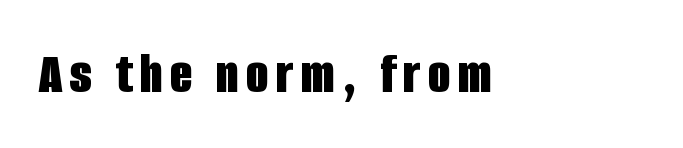
Q: Is the text bold? A: Yes.
Q: Is the text italic (slanted)? A: No, it is upright.
Q: Is the typeface a serif or a sans-serif typeface? A: Sans-serif.
Q: Is the text underlined? A: No.
Q: How is the paragraph aligned? A: Left-aligned.
Q: Width (condensed, normal, or wide)? A: Condensed.
Q: Stroke contrast? A: Low.
Q: x-height? A: Large.
Q: Monospaced? A: No.
